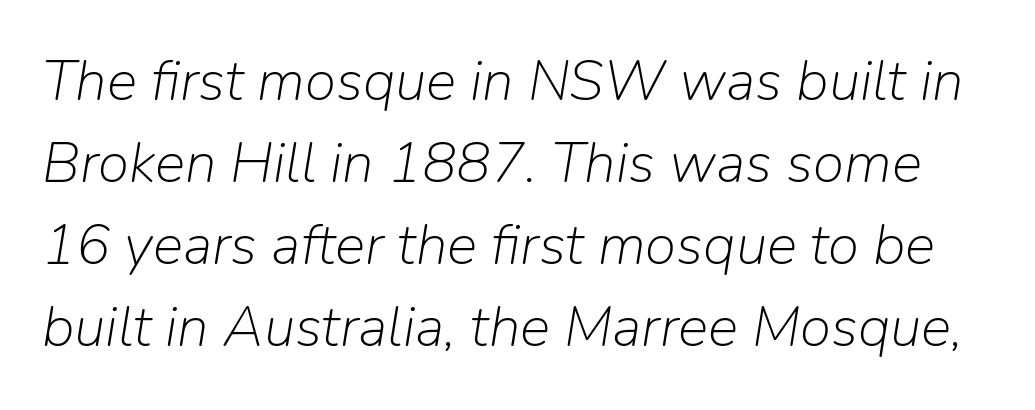
{"italic": "yes", "lean": "right", "slant_degrees": 9, "bold": "no", "weight": "light", "width": "normal", "stroke_contrast": "low", "x_height": "medium", "monospaced": "no", "underline": "no", "line_spacing": "normal", "line_spacing_ratio": 1.44, "letter_spacing": "normal", "letter_spacing_em": 0.0, "glyph_px": 57}
